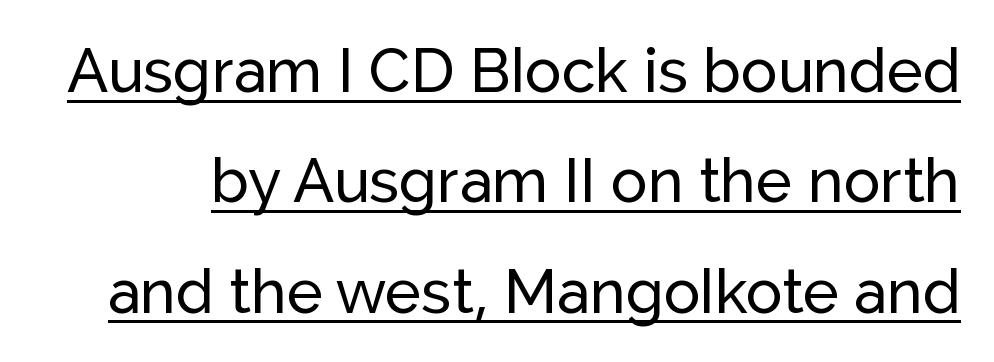
{"serif": "no", "italic": "no", "width": "normal", "stroke_contrast": "low", "x_height": "medium", "monospaced": "no", "underline": "yes", "line_spacing_ratio": 1.81, "letter_spacing": "normal", "letter_spacing_em": 0.0, "glyph_px": 61}
